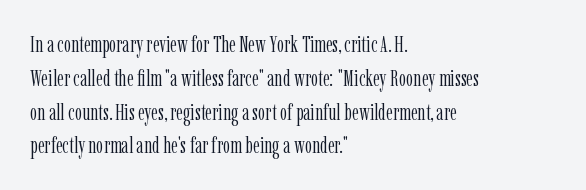
Q: Is the text bold? A: No.
Q: Is the text italic (slanted)? A: No, it is upright.
Q: Is the text underlined? A: No.
Q: How is the paragraph aligned? A: Left-aligned.
Q: Is the spacing between letters normal or unusually wide? A: Normal.
Q: Is the spacing between lines tight, normal or loose? A: Normal.
